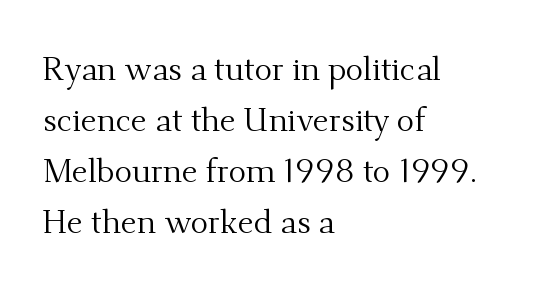
{"serif": "yes", "italic": "no", "bold": "no", "weight": "regular", "width": "normal", "stroke_contrast": "medium", "x_height": "small", "monospaced": "no", "underline": "no", "align": "left", "line_spacing": "normal", "line_spacing_ratio": 1.55, "letter_spacing": "normal", "letter_spacing_em": 0.0, "glyph_px": 33}
